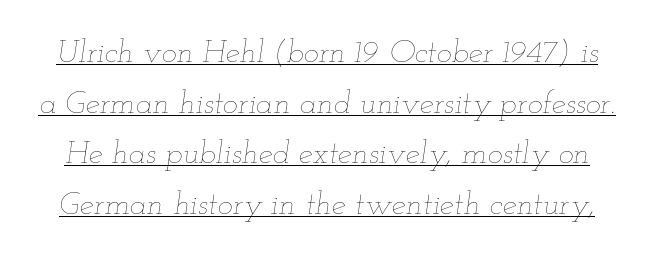
{"italic": "yes", "lean": "right", "slant_degrees": 12, "bold": "no", "weight": "thin", "width": "wide", "stroke_contrast": "low", "x_height": "small", "monospaced": "no", "underline": "yes", "line_spacing": "normal", "line_spacing_ratio": 1.58, "letter_spacing": "normal", "letter_spacing_em": 0.0, "glyph_px": 32}
